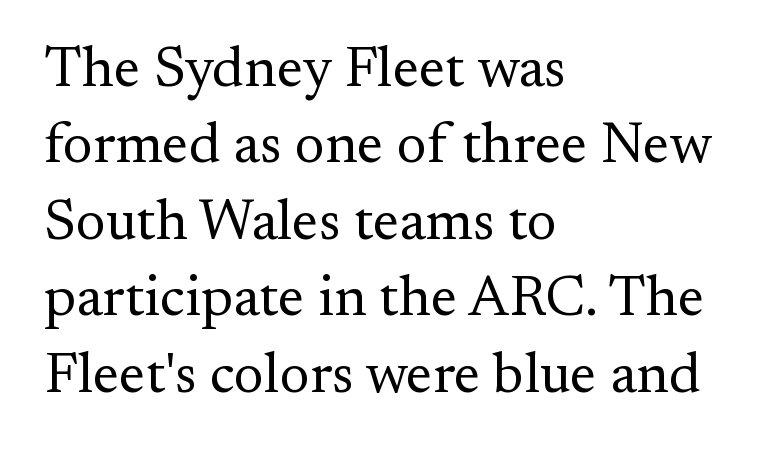
{"serif": "yes", "italic": "no", "bold": "no", "weight": "regular", "width": "normal", "stroke_contrast": "medium", "x_height": "small", "monospaced": "no", "underline": "no", "align": "left", "line_spacing": "normal", "line_spacing_ratio": 1.34, "letter_spacing": "normal", "letter_spacing_em": 0.0, "glyph_px": 57}
